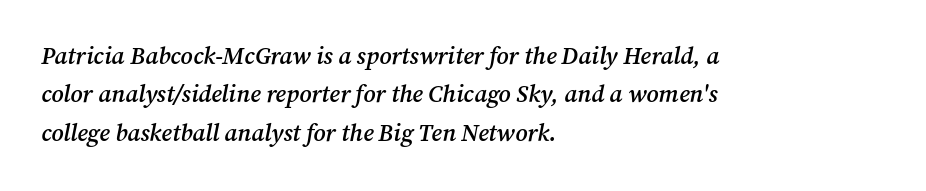
Q: Is the text bold? A: Semi-bold.
Q: Is the text italic (slanted)? A: Yes, it leans right by about 12 degrees.
Q: Is the text underlined? A: No.
Q: How is the paragraph aligned? A: Left-aligned.
Q: Is the spacing between letters normal or unusually wide? A: Normal.
Q: Is the spacing between lines tight, normal or loose? A: Normal.
